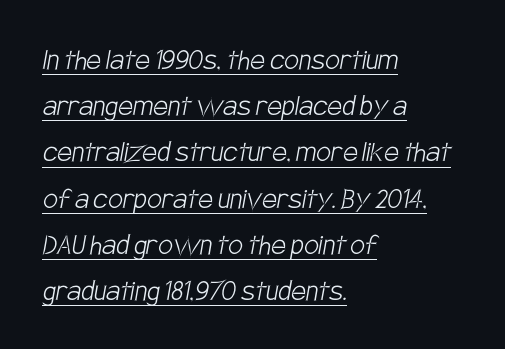
The image shows 33 px light, condensed sans-serif type; set left-aligned, normal line spacing (1.4x), normal letter spacing, underlined; low stroke contrast and a large x-height.
